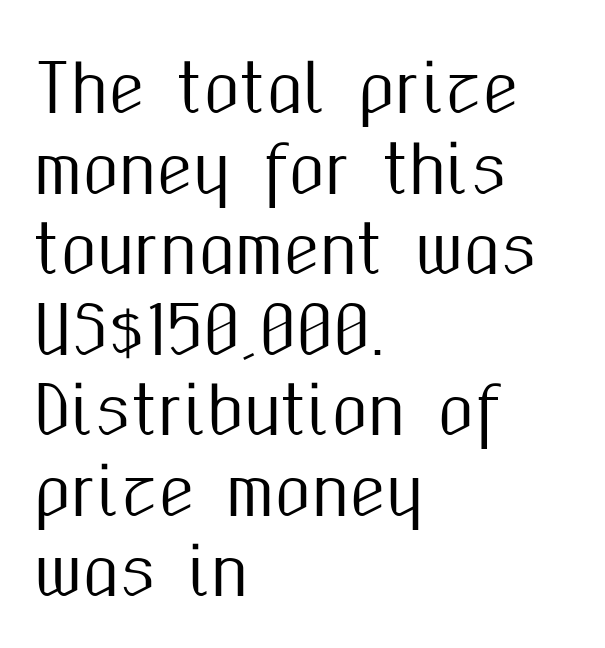
{"serif": "no", "italic": "no", "width": "condensed", "stroke_contrast": "medium", "x_height": "medium", "monospaced": "no", "underline": "no", "align": "left", "line_spacing_ratio": 1.22, "letter_spacing": "normal", "letter_spacing_em": 0.0, "glyph_px": 66}
